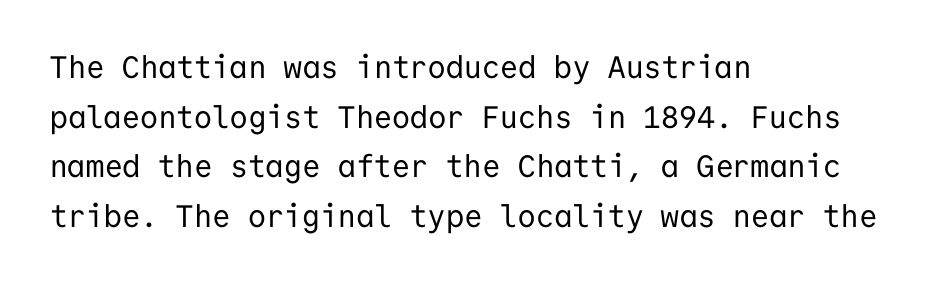
Q: Is the text bold? A: No.
Q: Is the text italic (slanted)? A: No, it is upright.
Q: Is the typeface a serif or a sans-serif typeface? A: Sans-serif.
Q: Is the text underlined? A: No.
Q: How is the paragraph aligned? A: Left-aligned.
Q: Is the spacing between letters normal or unusually wide? A: Normal.
Q: Is the spacing between lines tight, normal or loose? A: Normal.
Q: Width (condensed, normal, or wide)? A: Normal.
Q: Stroke contrast? A: Low.
Q: x-height? A: Medium.
Q: Monospaced? A: Yes.
